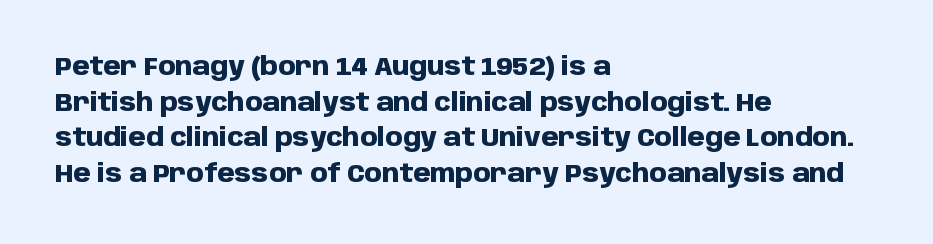
{"italic": "no", "bold": "yes", "underline": "no", "align": "left", "line_spacing": "normal", "line_spacing_ratio": 1.43, "letter_spacing": "normal", "letter_spacing_em": 0.0, "glyph_px": 25}
